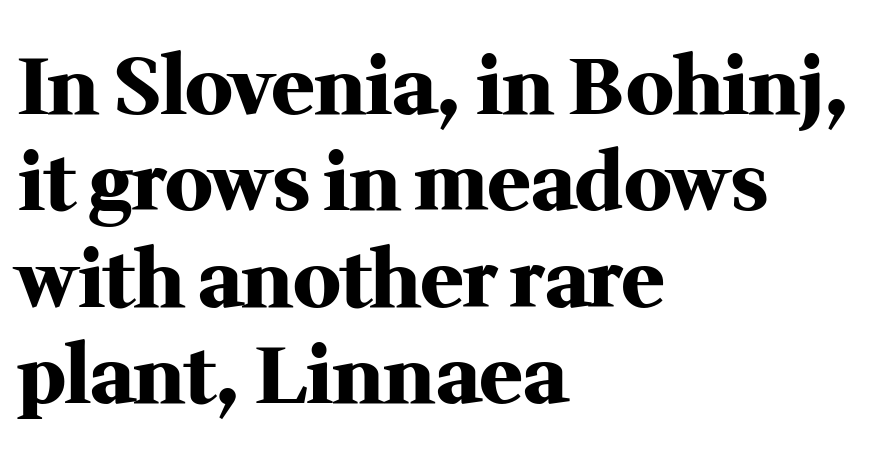
The image shows 79 px heavy serif type, upright; set left-aligned, line spacing 1.22x, normal letter spacing, not underlined; medium stroke contrast and a medium x-height.
